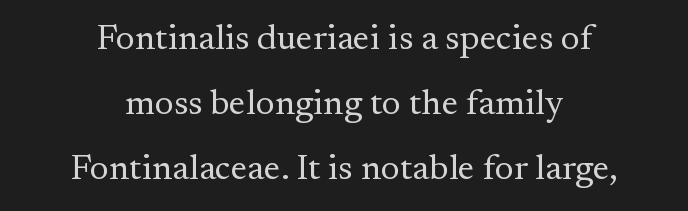
If you folded the block vertically in half, each line would mirror itself in length. This rendering leaves character spacing at its baseline value. The font family rendered here belongs to the serif group. Posture: straight, roman, zero tilt.
